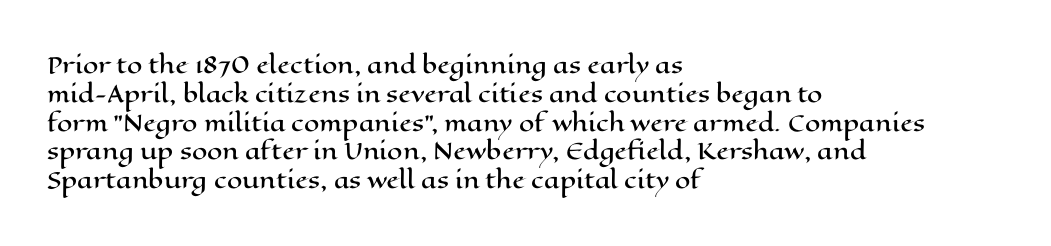
Descender tails drop into unmarked territory. Horizontal alignment here is leftward, the default for most running prose. Does extra space separate the letters? No, they use regular spacing. Upright lettering throughout. Evenly set lines give the paragraph a standard silhouette.
